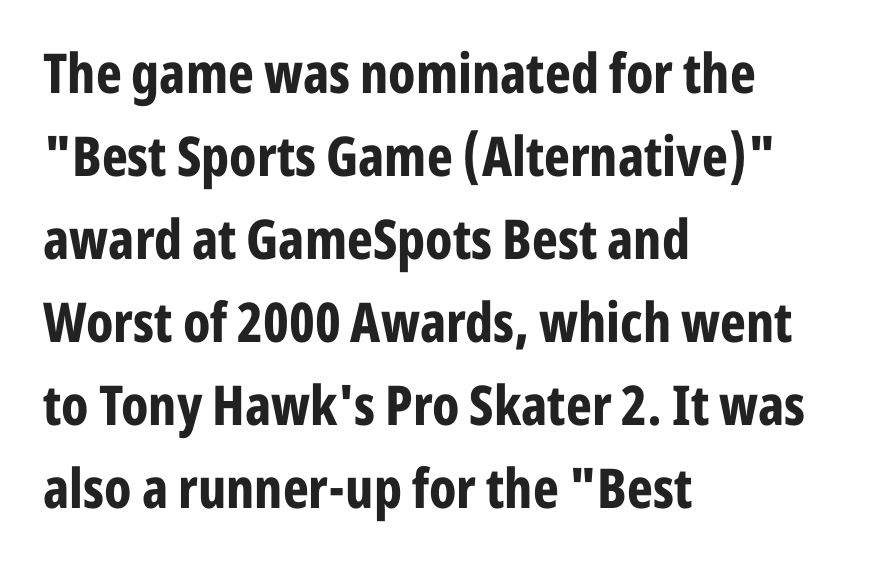
{"serif": "no", "italic": "no", "bold": "yes", "weight": "bold", "width": "condensed", "stroke_contrast": "low", "x_height": "medium", "monospaced": "no", "underline": "no", "align": "left", "line_spacing": "normal", "line_spacing_ratio": 1.51, "letter_spacing": "normal", "letter_spacing_em": 0.0, "glyph_px": 55}
